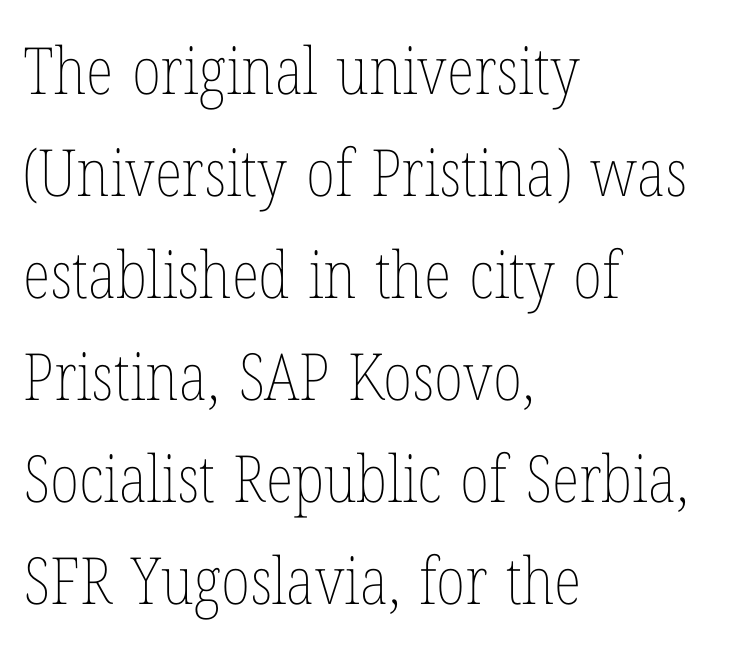
{"italic": "no", "bold": "no", "weight": "thin", "width": "condensed", "stroke_contrast": "low", "x_height": "medium", "monospaced": "no", "underline": "no", "align": "left", "line_spacing": "normal", "line_spacing_ratio": 1.57, "letter_spacing": "normal", "letter_spacing_em": 0.0, "glyph_px": 65}
